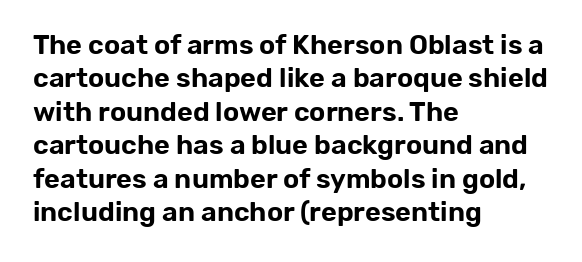
Q: Is the text italic (slanted)? A: No, it is upright.
Q: Is the text underlined? A: No.
Q: How is the paragraph aligned? A: Left-aligned.
Q: Is the spacing between letters normal or unusually wide? A: Normal.
